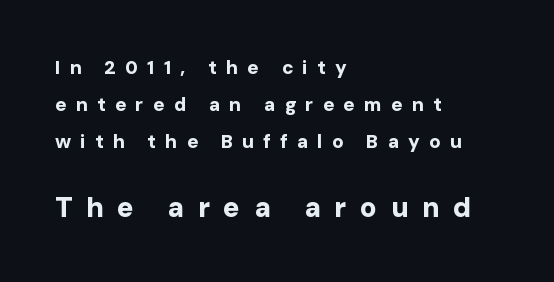
The image shows 28 px bold sans-serif type, upright; set left-aligned, loose line spacing (1.96x), unusually wide letter spacing (+0.48 em), not underlined; the second (bottom) block is 1.47x larger; low stroke contrast and a medium x-height.
